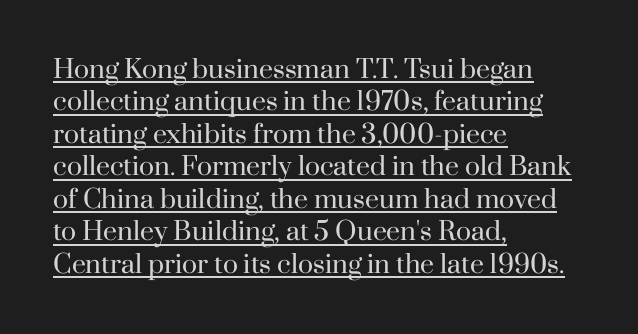
Q: Is the text bold? A: No.
Q: Is the text italic (slanted)? A: No, it is upright.
Q: Is the text underlined? A: Yes.
Q: How is the paragraph aligned? A: Left-aligned.
Q: Is the spacing between letters normal or unusually wide? A: Normal.
Q: Is the spacing between lines tight, normal or loose? A: Normal.
